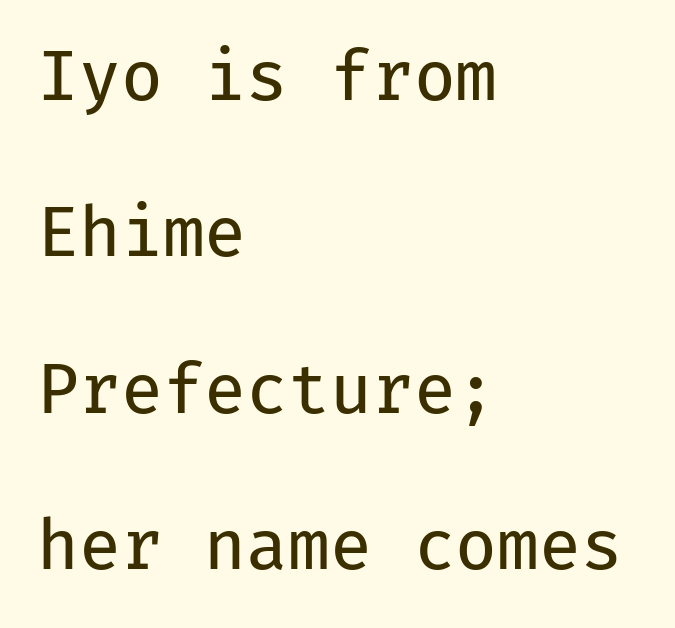
The image shows 68 px regular-weight sans-serif type, upright, monospaced; set left-aligned, loose line spacing (2.3x), normal letter spacing, not underlined; low stroke contrast and a medium x-height.
